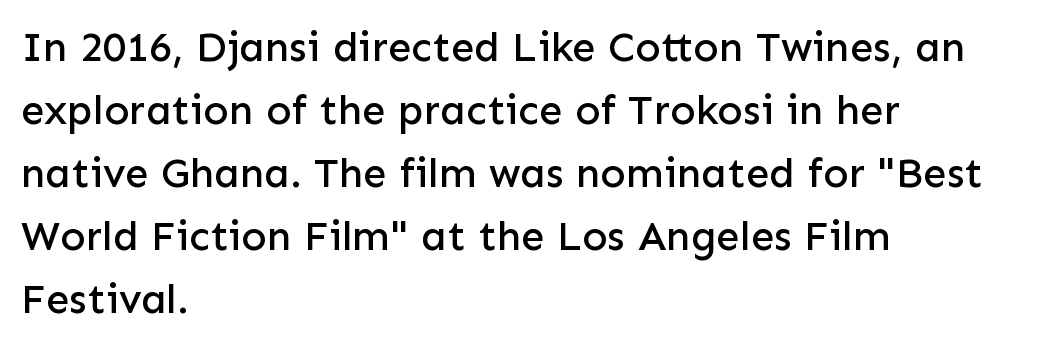
{"serif": "no", "italic": "no", "width": "normal", "stroke_contrast": "low", "x_height": "medium", "monospaced": "no", "underline": "no", "align": "left", "line_spacing": "normal", "line_spacing_ratio": 1.5, "letter_spacing": "normal", "letter_spacing_em": 0.0, "glyph_px": 42}
